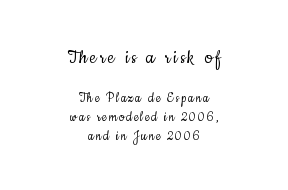
{"bold": "no", "underline": "no", "align": "center", "line_spacing": "normal", "line_spacing_ratio": 1.25, "larger_block": "first", "size_ratio": 1.47, "glyph_px": 22}
